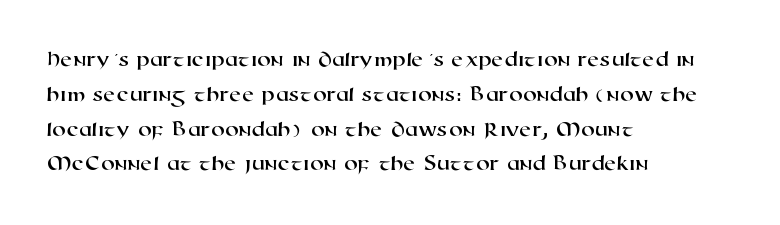
Check under the words: just untouched page. The rendering keeps characters at their native spacing. Successive baselines arrive at the customary interval. The typesetter chose a ragged-right arrangement here.
